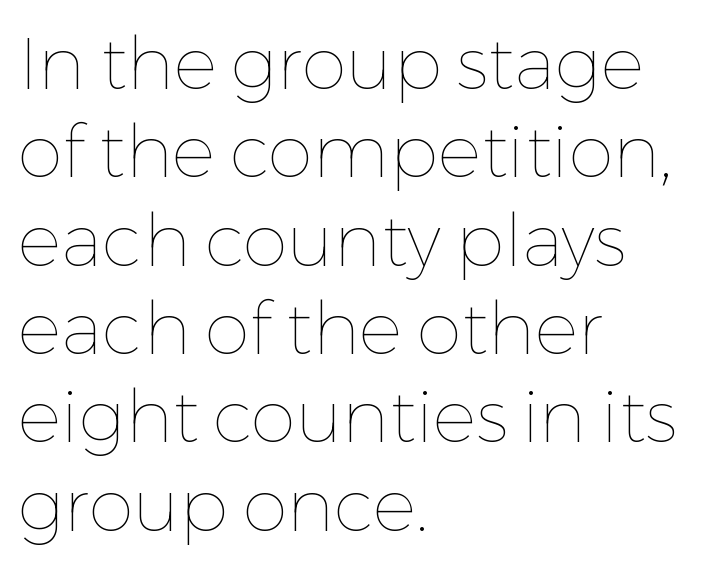
The image shows 73 px thin type, upright; set left-aligned, line spacing 1.21x, normal letter spacing, not underlined; low stroke contrast and a medium x-height.
